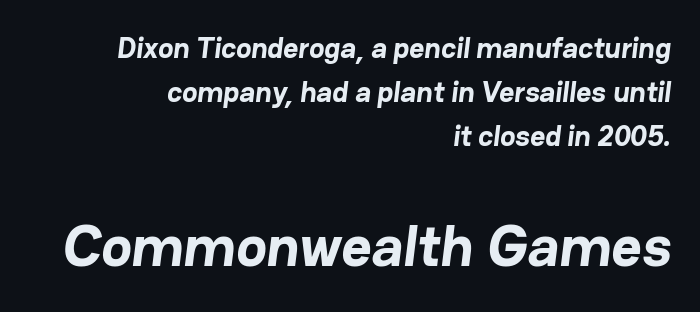
The image shows 58 px bold sans-serif type; set right-aligned, normal line spacing (1.52x), normal letter spacing, not underlined; the second (bottom) block is 2.0x larger; low stroke contrast and a medium x-height.
